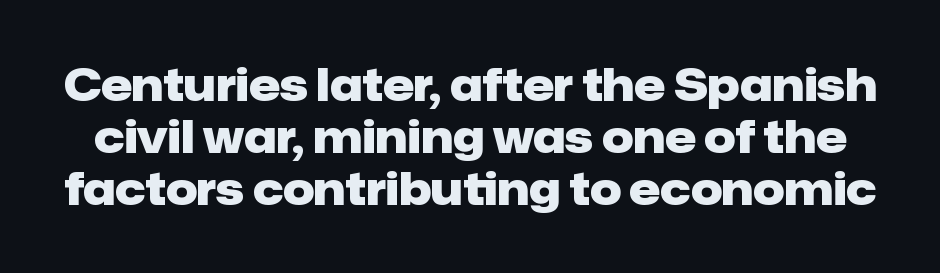
Q: Is the text bold? A: Yes.
Q: Is the text italic (slanted)? A: No, it is upright.
Q: Is the typeface a serif or a sans-serif typeface? A: Sans-serif.
Q: Is the text underlined? A: No.
Q: Is the spacing between letters normal or unusually wide? A: Normal.
Q: Width (condensed, normal, or wide)? A: Normal.
Q: Stroke contrast? A: Low.
Q: x-height? A: Medium.
Q: Monospaced? A: No.
